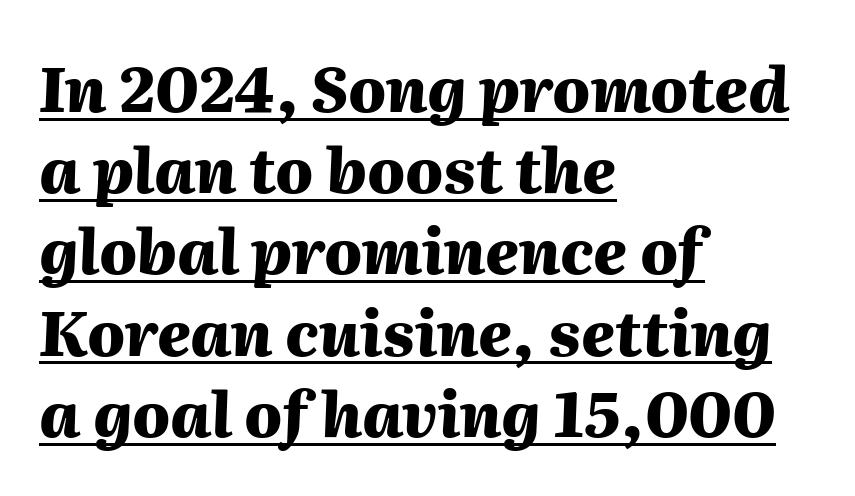
{"italic": "yes", "lean": "right", "slant_degrees": 2, "bold": "yes", "weight": "heavy", "width": "normal", "stroke_contrast": "medium", "x_height": "medium", "monospaced": "no", "underline": "yes", "align": "left", "line_spacing": "normal", "line_spacing_ratio": 1.31, "letter_spacing": "normal", "letter_spacing_em": 0.0, "glyph_px": 62}
